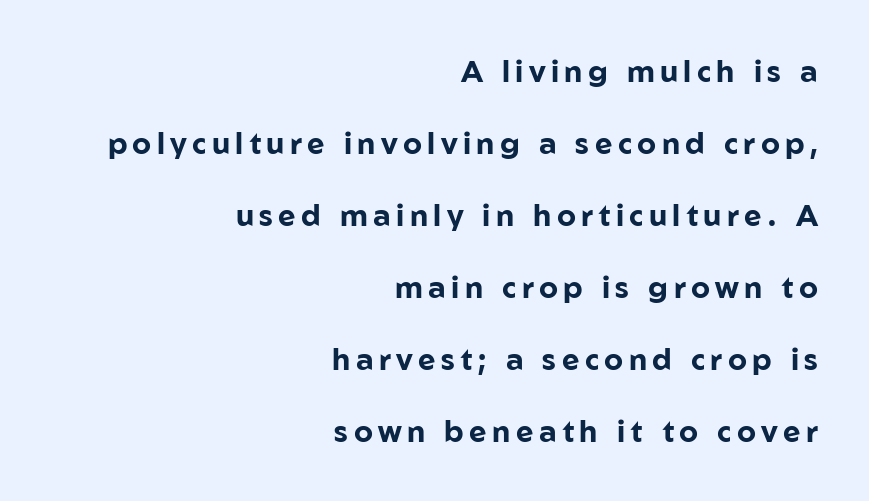
Q: Is the text bold? A: Yes.
Q: Is the text italic (slanted)? A: No, it is upright.
Q: Is the typeface a serif or a sans-serif typeface? A: Sans-serif.
Q: Is the text underlined? A: No.
Q: How is the paragraph aligned? A: Right-aligned.
Q: Is the spacing between lines tight, normal or loose? A: Loose.
Q: Width (condensed, normal, or wide)? A: Normal.
Q: Stroke contrast? A: Low.
Q: x-height? A: Medium.
Q: Monospaced? A: No.
